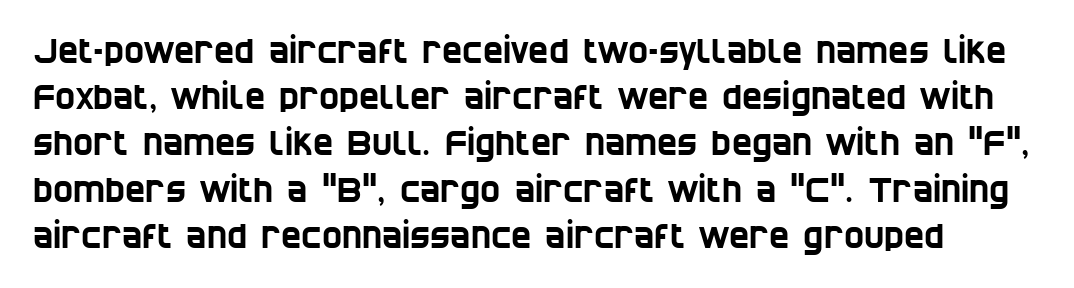
{"serif": "no", "width": "condensed", "stroke_contrast": "low", "x_height": "large", "monospaced": "no", "underline": "no", "line_spacing": "normal", "line_spacing_ratio": 1.36, "letter_spacing": "normal", "letter_spacing_em": 0.0, "glyph_px": 34}
